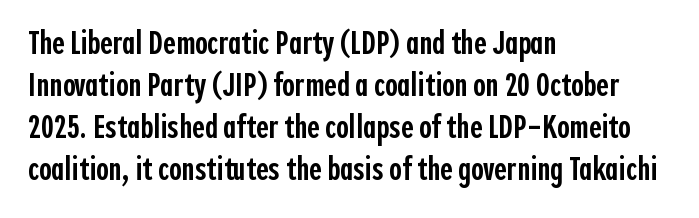
Q: Is the text bold? A: Semi-bold.
Q: Is the text italic (slanted)? A: No, it is upright.
Q: Is the typeface a serif or a sans-serif typeface? A: Sans-serif.
Q: Is the text underlined? A: No.
Q: How is the paragraph aligned? A: Left-aligned.
Q: Is the spacing between letters normal or unusually wide? A: Normal.
Q: Width (condensed, normal, or wide)? A: Condensed.
Q: x-height? A: Medium.
Q: Monospaced? A: No.
